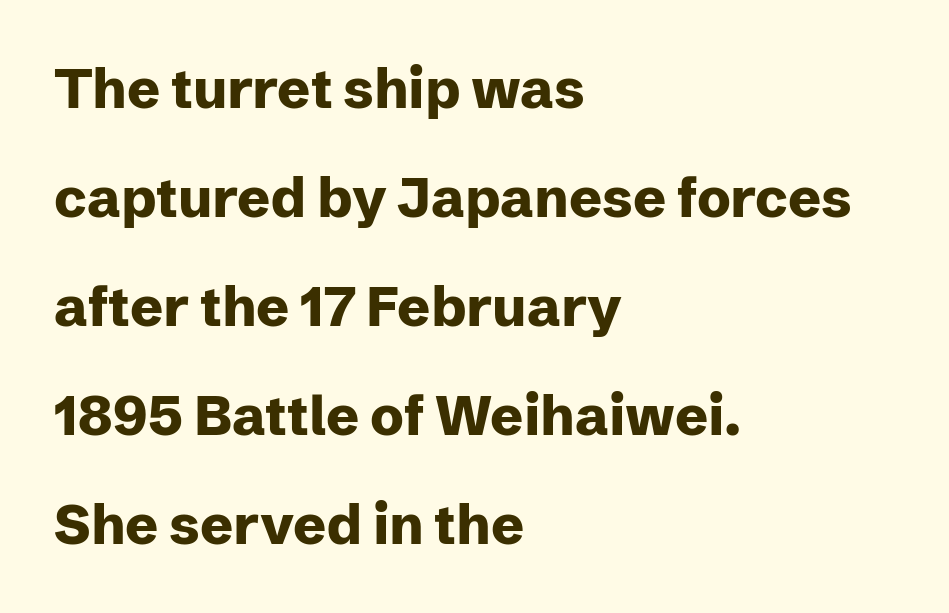
Set as a true bold cut, around the 700 mark. Which margin do the lines hug? The left one — the right edge is uneven. Honestly, there is no underline to notice here at all. Does the type have serifs? No, each stem ends abruptly. Interline gaps are noticeably wide in this sample.
